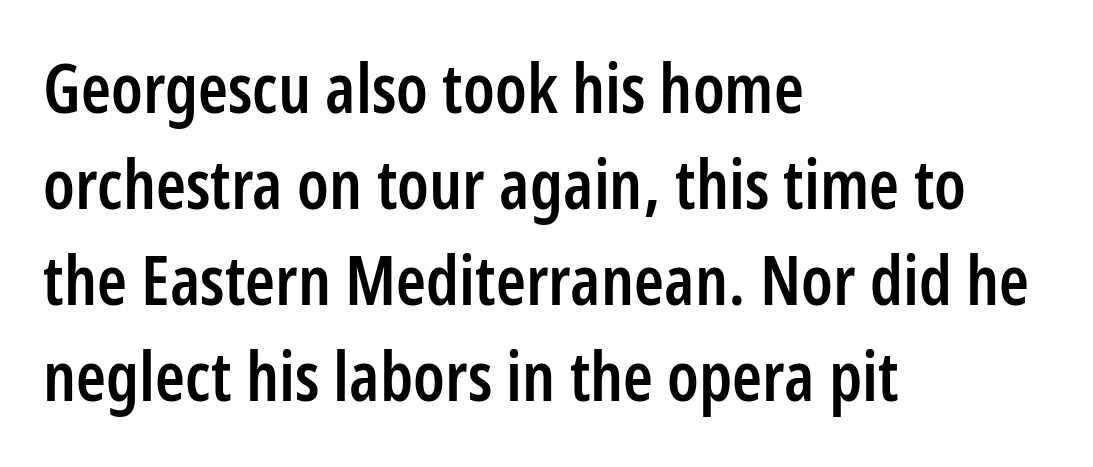
The image shows 68 px semibold, condensed sans-serif type, upright; set left-aligned, normal line spacing (1.41x), normal letter spacing, not underlined; low stroke contrast and a medium x-height.
